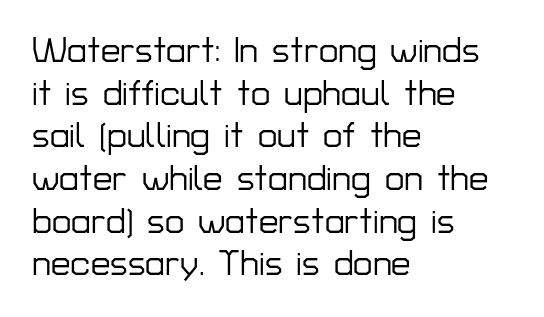
The image shows 35 px sans-serif type, upright; set left-aligned, line spacing 1.22x, normal letter spacing, not underlined; low stroke contrast and a medium x-height.
